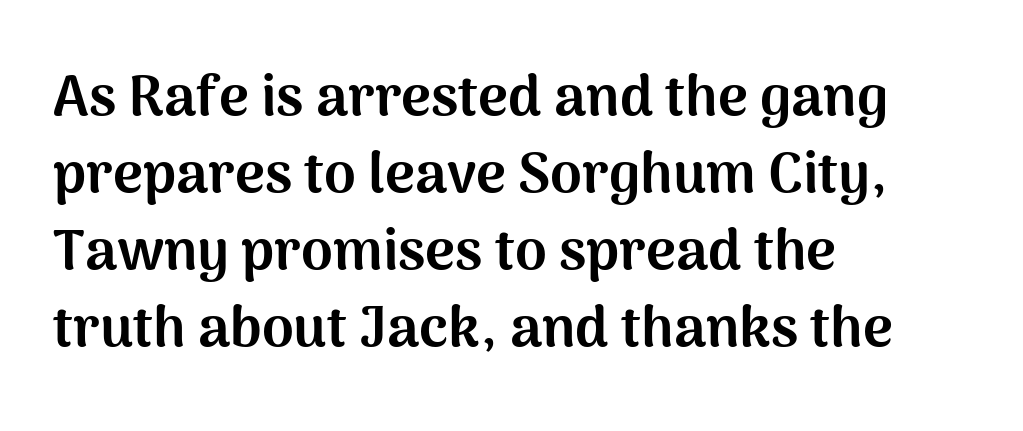
Q: Is the text bold? A: Yes.
Q: Is the text italic (slanted)? A: No, it is upright.
Q: Is the typeface a serif or a sans-serif typeface? A: Sans-serif.
Q: Is the text underlined? A: No.
Q: How is the paragraph aligned? A: Left-aligned.
Q: Is the spacing between letters normal or unusually wide? A: Normal.
Q: Is the spacing between lines tight, normal or loose? A: Normal.
Q: Width (condensed, normal, or wide)? A: Normal.
Q: Stroke contrast? A: Medium.
Q: x-height? A: Medium.
Q: Monospaced? A: No.
